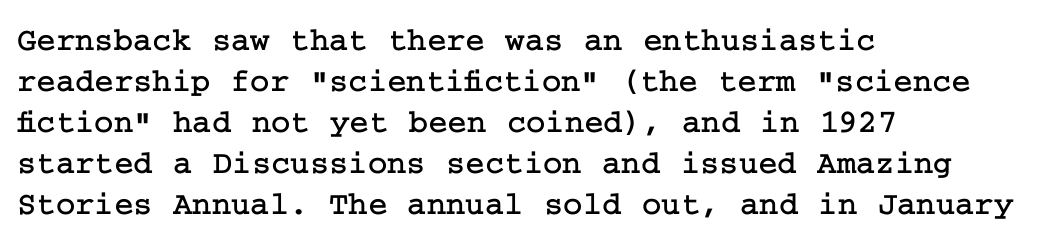
{"serif": "yes", "italic": "no", "width": "normal", "stroke_contrast": "low", "x_height": "medium", "underline": "no", "align": "left", "line_spacing_ratio": 1.24, "letter_spacing": "normal", "letter_spacing_em": 0.0, "glyph_px": 33}
